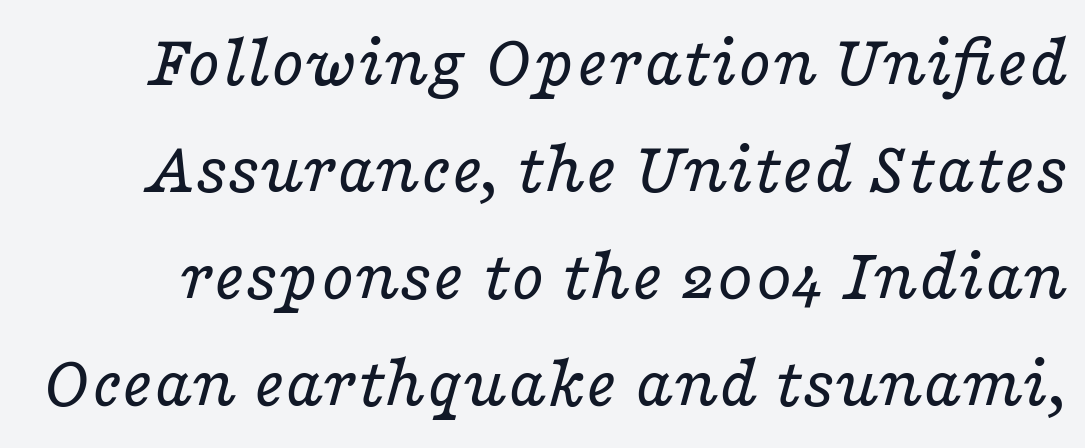
Q: Is the text bold? A: No.
Q: Is the text italic (slanted)? A: Yes, it leans right by about 16 degrees.
Q: Is the typeface a serif or a sans-serif typeface? A: Serif.
Q: Is the text underlined? A: No.
Q: Is the spacing between letters normal or unusually wide? A: Normal.
Q: Is the spacing between lines tight, normal or loose? A: Normal.
Q: Width (condensed, normal, or wide)? A: Wide.
Q: Stroke contrast? A: Low.
Q: x-height? A: Medium.
Q: Monospaced? A: No.
